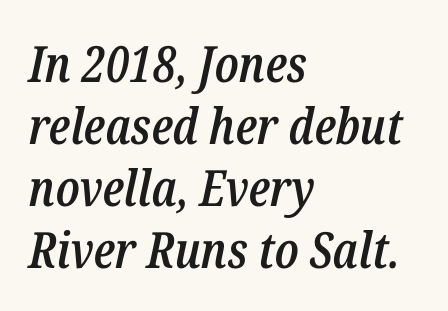
Q: Is the text bold? A: Semi-bold.
Q: Is the text italic (slanted)? A: Yes, it leans right by about 12 degrees.
Q: Is the text underlined? A: No.
Q: How is the paragraph aligned? A: Left-aligned.
Q: Is the spacing between letters normal or unusually wide? A: Normal.
Q: Width (condensed, normal, or wide)? A: Condensed.
Q: Stroke contrast? A: Low.
Q: x-height? A: Medium.
Q: Monospaced? A: No.
